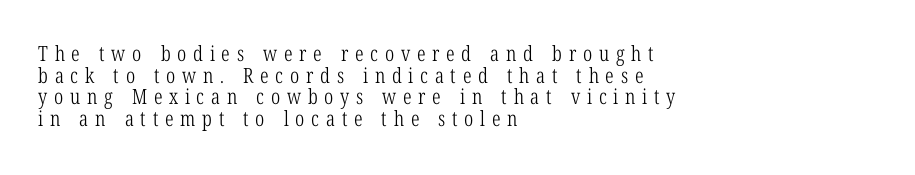
{"italic": "no", "bold": "no", "underline": "no", "align": "left", "line_spacing": "tight", "line_spacing_ratio": 1.03, "letter_spacing": "wide", "letter_spacing_em": 0.32, "glyph_px": 21}
